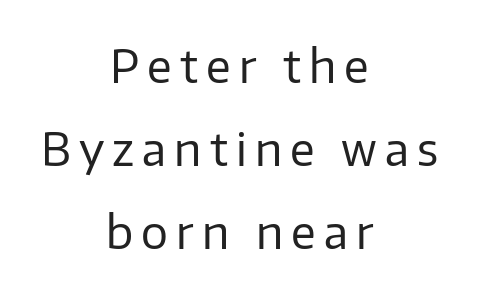
Q: Is the text bold? A: No.
Q: Is the text italic (slanted)? A: No, it is upright.
Q: Is the typeface a serif or a sans-serif typeface? A: Sans-serif.
Q: Is the text underlined? A: No.
Q: How is the paragraph aligned? A: Centered.
Q: Width (condensed, normal, or wide)? A: Normal.
Q: Stroke contrast? A: Low.
Q: x-height? A: Medium.
Q: Monospaced? A: No.
